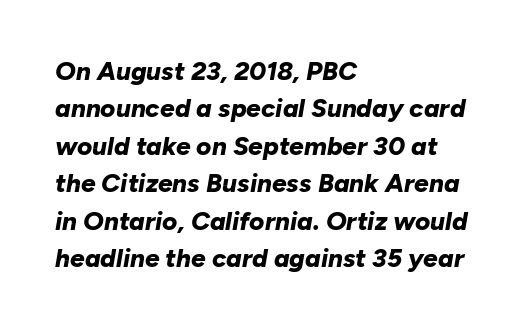
The lines are quadded left. This sample keeps an unexceptional amount of space between lines. The passage shown is emphatically bold. Honestly, there is no underline to notice here at all. The rendering keeps characters at their native spacing.
